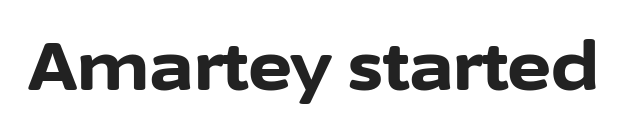
Only glyphs here, with clear space below each row. You'd pick this weight for a headline — it's a proper bold. These lines are rendered in a variable-pitch font. Nothing unusual about the tracking: characters are spaced as the font intends.
